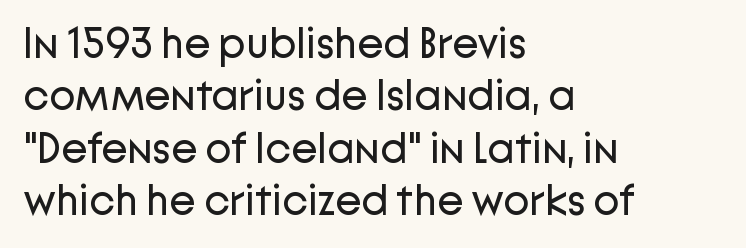
{"serif": "no", "italic": "no", "bold": "no", "weight": "regular", "width": "normal", "stroke_contrast": "low", "x_height": "medium", "monospaced": "no", "underline": "no", "align": "left", "line_spacing_ratio": 1.22, "letter_spacing": "normal", "letter_spacing_em": 0.0, "glyph_px": 43}
